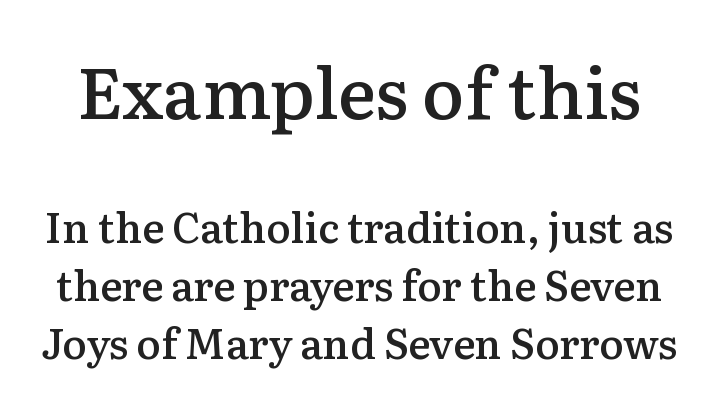
The image shows 71 px semibold serif type, upright; set normal line spacing (1.42x), normal letter spacing, not underlined; the first (top) block is 1.73x larger; medium stroke contrast and a medium x-height.
